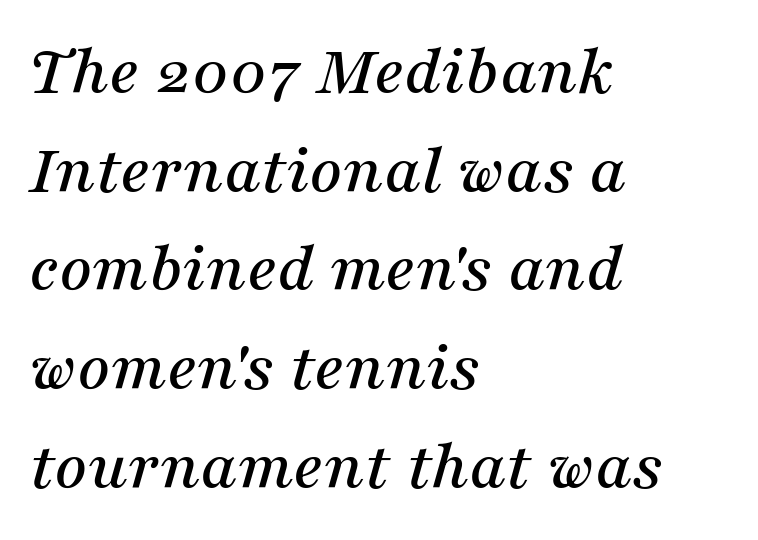
{"serif": "yes", "italic": "yes", "lean": "right", "slant_degrees": 16, "width": "normal", "stroke_contrast": "medium", "x_height": "medium", "monospaced": "no", "underline": "no", "align": "left", "line_spacing": "normal", "line_spacing_ratio": 1.37, "letter_spacing": "normal", "letter_spacing_em": 0.0, "glyph_px": 72}
